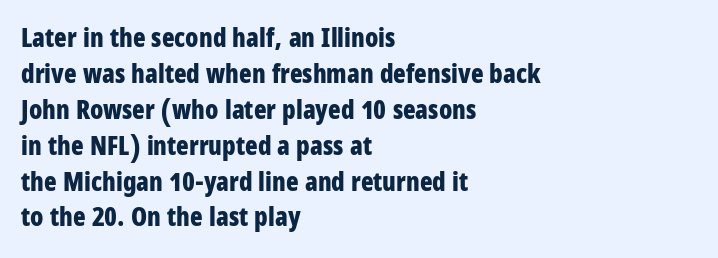
Q: Is the text bold? A: Yes.
Q: Is the text italic (slanted)? A: No, it is upright.
Q: Is the text underlined? A: No.
Q: How is the paragraph aligned? A: Left-aligned.
Q: Is the spacing between letters normal or unusually wide? A: Normal.
Q: Is the spacing between lines tight, normal or loose? A: Normal.
